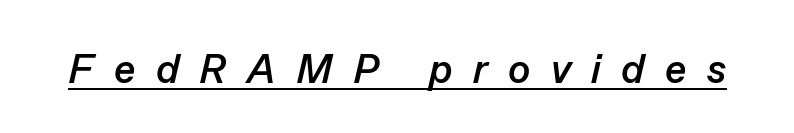
{"italic": "yes", "lean": "right", "slant_degrees": 13, "bold": "yes", "weight": "semibold", "width": "normal", "stroke_contrast": "low", "x_height": "medium", "monospaced": "no", "underline": "yes", "letter_spacing": "wide", "letter_spacing_em": 0.5, "glyph_px": 41}
